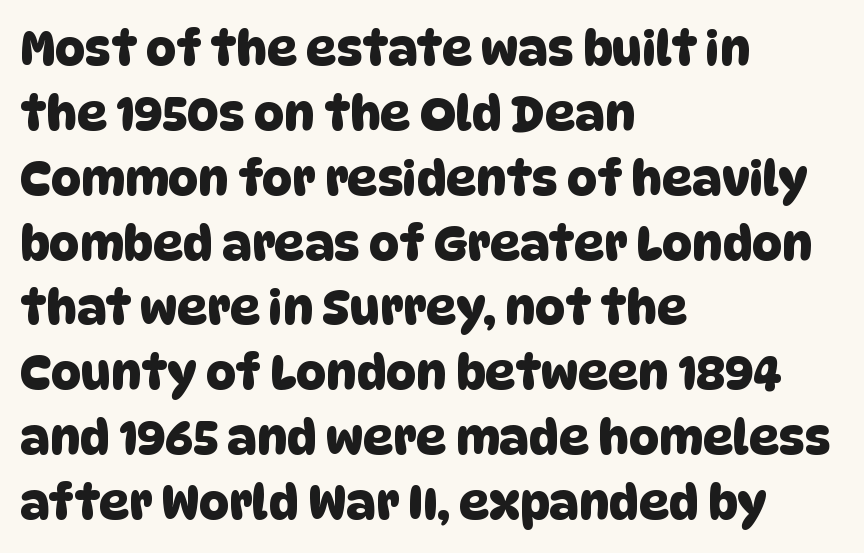
Q: Is the typeface a serif or a sans-serif typeface? A: Sans-serif.
Q: Is the text underlined? A: No.
Q: How is the paragraph aligned? A: Left-aligned.
Q: Is the spacing between letters normal or unusually wide? A: Normal.
Q: Is the spacing between lines tight, normal or loose? A: Normal.
Q: Width (condensed, normal, or wide)? A: Normal.
Q: Stroke contrast? A: Low.
Q: x-height? A: Large.
Q: Monospaced? A: No.
